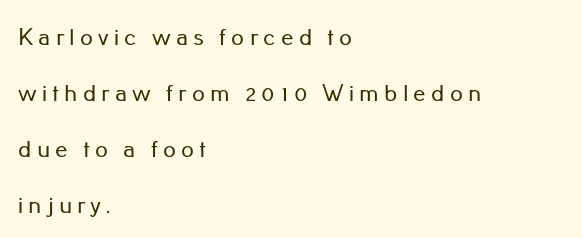
The image shows 25 px text type, upright; set left-aligned, loose line spacing (2.24x), unusually wide letter spacing (+0.21 em), not underlined.
